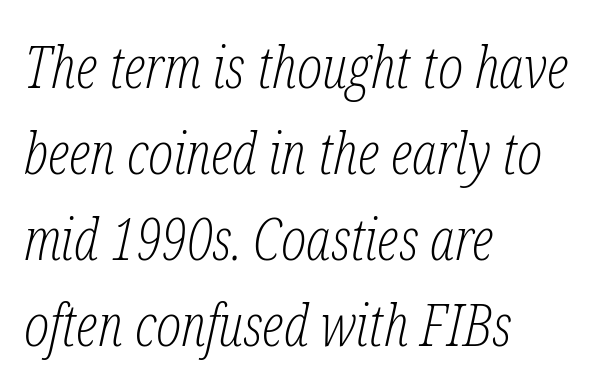
{"serif": "yes", "italic": "yes", "lean": "right", "slant_degrees": 12, "bold": "no", "weight": "light", "width": "condensed", "stroke_contrast": "low", "x_height": "medium", "monospaced": "no", "underline": "no", "align": "left", "line_spacing": "normal", "line_spacing_ratio": 1.46, "letter_spacing": "normal", "letter_spacing_em": 0.0, "glyph_px": 59}
